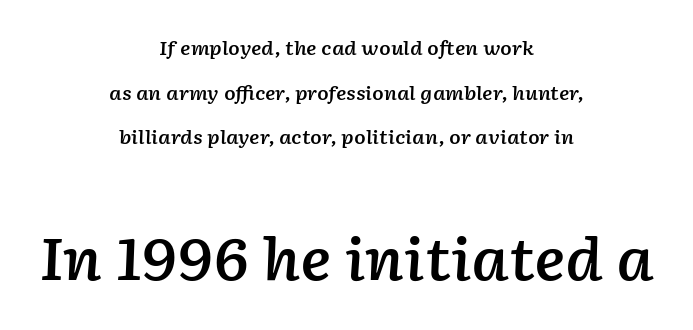
{"italic": "yes", "lean": "right", "slant_degrees": 2, "bold": "semi", "weight": "semibold", "width": "normal", "stroke_contrast": "low", "x_height": "medium", "monospaced": "no", "underline": "no", "align": "center", "line_spacing": "loose", "line_spacing_ratio": 2.35, "letter_spacing": "normal", "letter_spacing_em": 0.0, "larger_block": "second", "size_ratio": 3.0, "glyph_px": 57}
